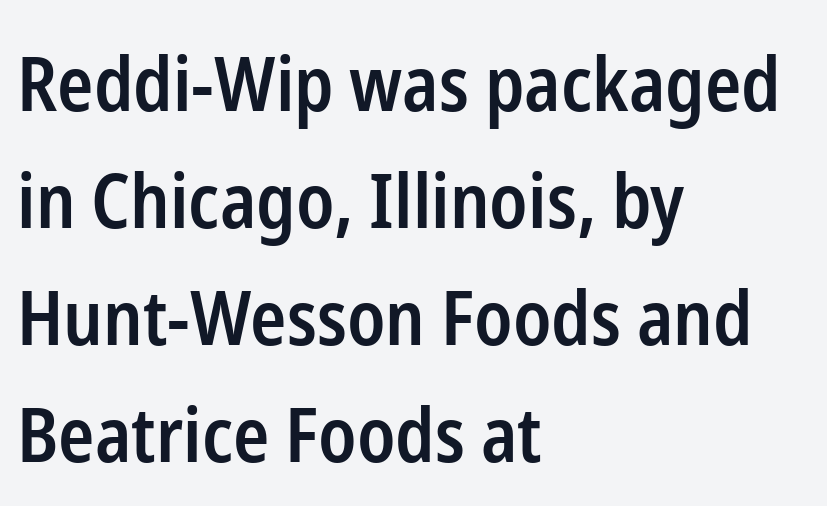
Q: Is the text bold? A: Semi-bold.
Q: Is the text italic (slanted)? A: No, it is upright.
Q: Is the typeface a serif or a sans-serif typeface? A: Sans-serif.
Q: Is the text underlined? A: No.
Q: How is the paragraph aligned? A: Left-aligned.
Q: Is the spacing between letters normal or unusually wide? A: Normal.
Q: Is the spacing between lines tight, normal or loose? A: Normal.
Q: Width (condensed, normal, or wide)? A: Condensed.
Q: Stroke contrast? A: Low.
Q: x-height? A: Medium.
Q: Monospaced? A: No.
